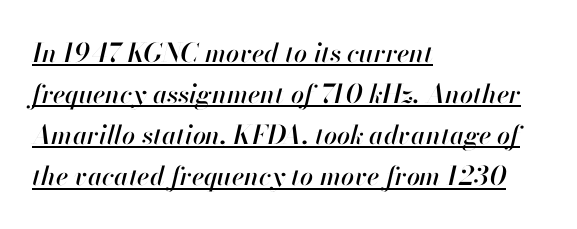
Quick note: italic. The specimen includes a rule beneath the text block's lines. Students, observe: this is what conventionally led text looks like. The passage is arranged the way most books set body copy — flush left. Standard letterfit; no display-style spreading of the glyphs.
